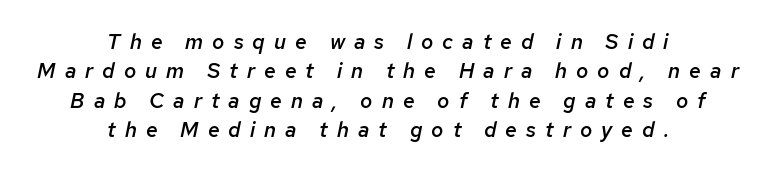
Nobody drew a line under any word here. Each word looks stretched out because of the extra space between its letters. Weight: semibold (demi). The rendering positions every line midway between the sides.
